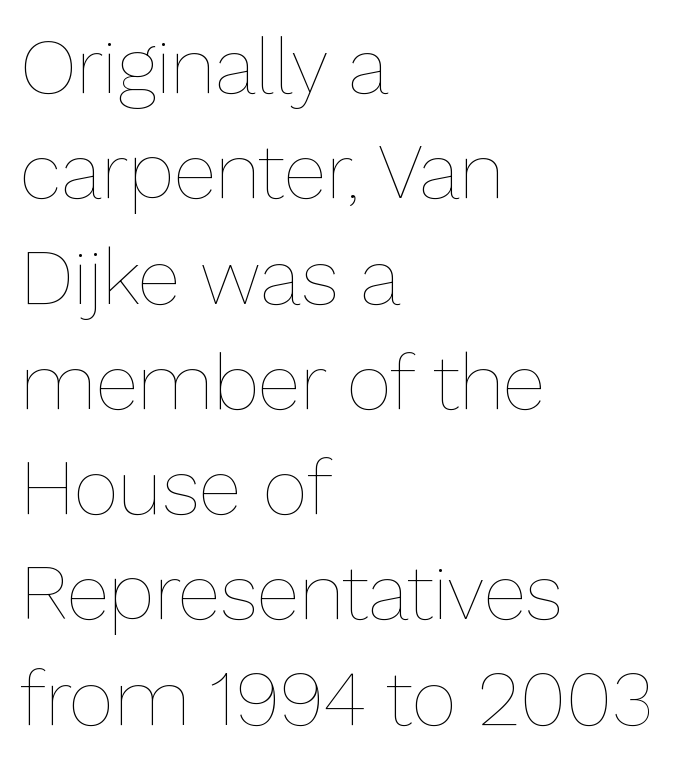
{"italic": "no", "bold": "no", "weight": "thin", "width": "normal", "stroke_contrast": "low", "x_height": "medium", "monospaced": "no", "underline": "no", "align": "left", "line_spacing": "normal", "line_spacing_ratio": 1.35, "letter_spacing": "normal", "letter_spacing_em": 0.0, "glyph_px": 78}
